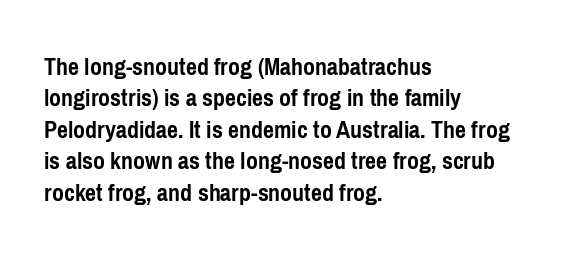
Q: Is the text bold? A: Yes.
Q: Is the text italic (slanted)? A: No, it is upright.
Q: Is the text underlined? A: No.
Q: How is the paragraph aligned? A: Left-aligned.
Q: Is the spacing between letters normal or unusually wide? A: Normal.
